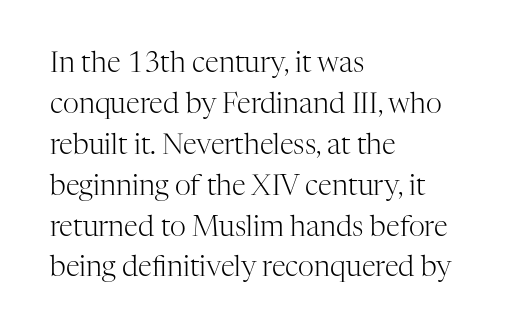
The image shows 28 px light serif type, upright; set left-aligned, normal line spacing (1.46x), normal letter spacing, not underlined; high stroke contrast and a medium x-height.
